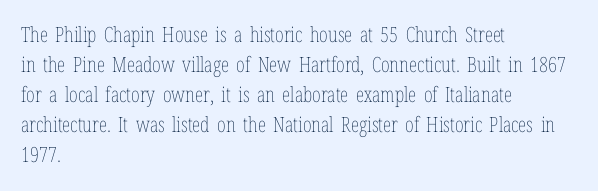
Q: Is the text bold? A: No.
Q: Is the text italic (slanted)? A: No, it is upright.
Q: Is the text underlined? A: No.
Q: How is the paragraph aligned? A: Left-aligned.
Q: Is the spacing between letters normal or unusually wide? A: Normal.
Q: Is the spacing between lines tight, normal or loose? A: Normal.
